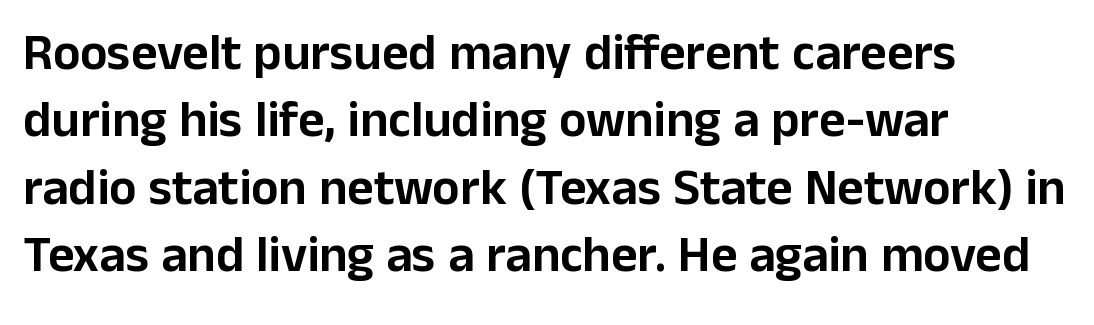
Q: Is the text italic (slanted)? A: No, it is upright.
Q: Is the typeface a serif or a sans-serif typeface? A: Sans-serif.
Q: Is the text underlined? A: No.
Q: How is the paragraph aligned? A: Left-aligned.
Q: Is the spacing between letters normal or unusually wide? A: Normal.
Q: Is the spacing between lines tight, normal or loose? A: Normal.
Q: Width (condensed, normal, or wide)? A: Normal.
Q: Stroke contrast? A: Low.
Q: x-height? A: Medium.
Q: Monospaced? A: No.
